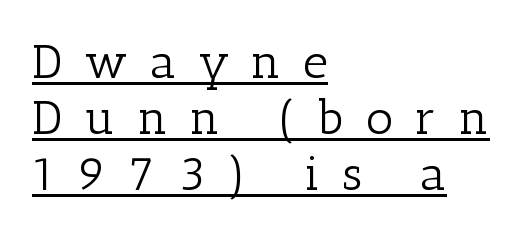
Q: Is the text bold? A: No.
Q: Is the text italic (slanted)? A: No, it is upright.
Q: Is the typeface a serif or a sans-serif typeface? A: Serif.
Q: Is the text underlined? A: Yes.
Q: How is the paragraph aligned? A: Left-aligned.
Q: Is the spacing between letters normal or unusually wide? A: Unusually wide.
Q: Width (condensed, normal, or wide)? A: Normal.
Q: Stroke contrast? A: Low.
Q: x-height? A: Medium.
Q: Monospaced? A: No.
